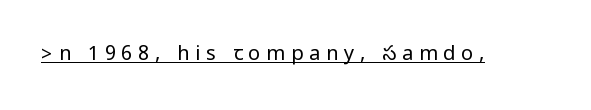
{"italic": "no", "bold": "no", "underline": "yes", "letter_spacing": "wide", "letter_spacing_em": 0.29, "glyph_px": 20}
